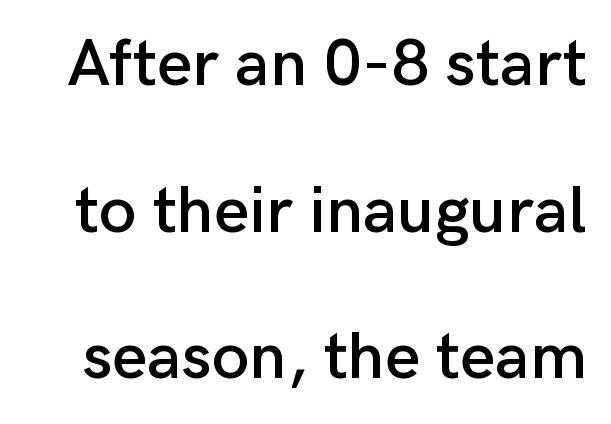
The image shows 67 px sans-serif type, upright; set loose line spacing (2.19x), normal letter spacing, not underlined; low stroke contrast and a medium x-height.
